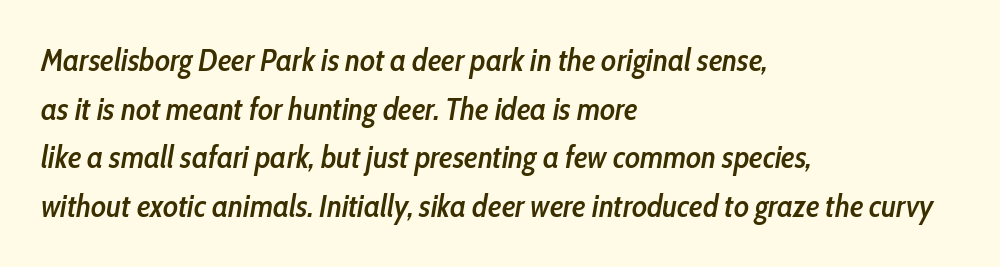
{"italic": "yes", "lean": "right", "slant_degrees": 10, "bold": "semi", "weight": "semibold", "width": "condensed", "stroke_contrast": "low", "x_height": "medium", "monospaced": "no", "underline": "no", "align": "left", "line_spacing": "normal", "line_spacing_ratio": 1.57, "letter_spacing": "normal", "letter_spacing_em": 0.0, "glyph_px": 31}
